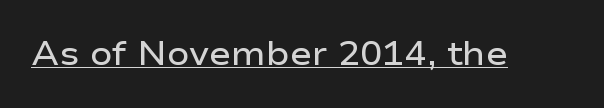
Has an underline been added? It has. Grotesque or geometric, the face here clearly has no serifs. Rendered with straight, roman letterforms. You could not count columns in this text — the font is proportionally spaced.
